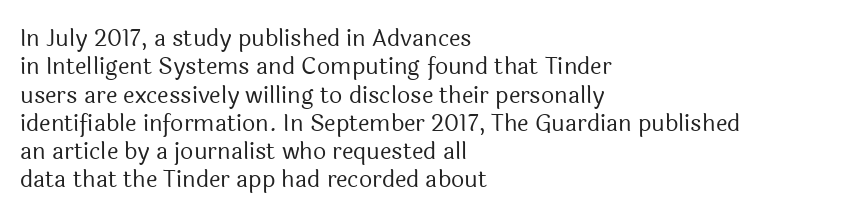
Nobody touched the tracking dial on this one. Visually the block forms a straight wall on the left and a jagged coastline on the right. Posture: upright roman. Beneath every word, the page is bare.
